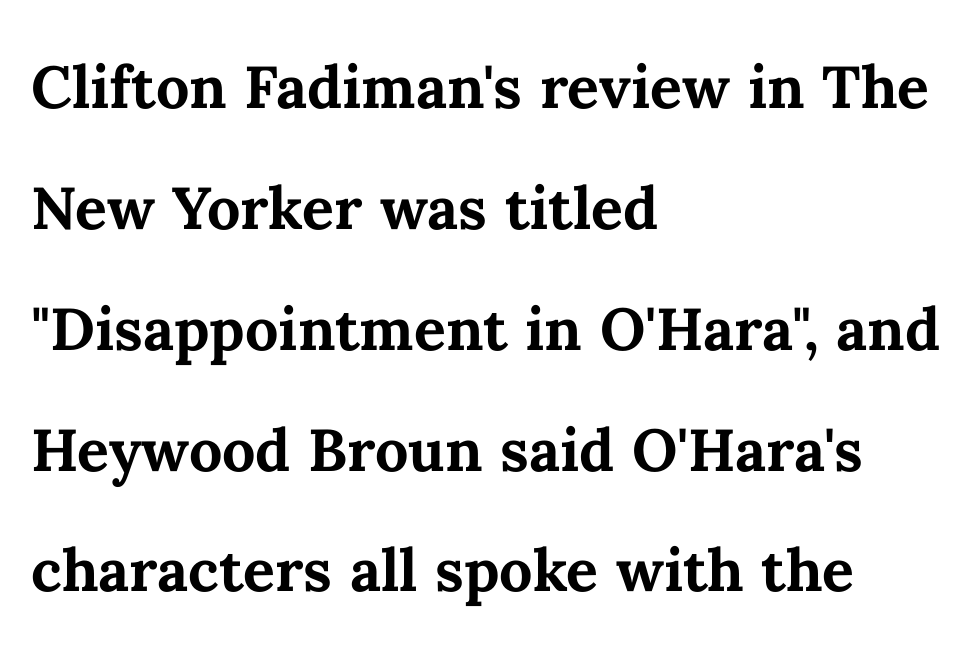
Q: Is the text bold? A: Yes.
Q: Is the text italic (slanted)? A: No, it is upright.
Q: Is the text underlined? A: No.
Q: How is the paragraph aligned? A: Left-aligned.
Q: Is the spacing between letters normal or unusually wide? A: Normal.
Q: Is the spacing between lines tight, normal or loose? A: Normal.
Q: Width (condensed, normal, or wide)? A: Normal.
Q: Stroke contrast? A: Medium.
Q: x-height? A: Medium.
Q: Monospaced? A: No.
